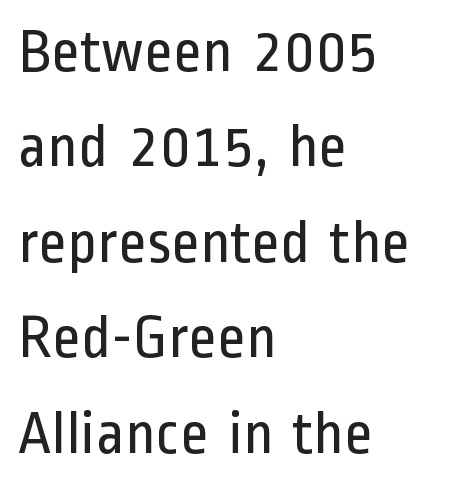
{"serif": "no", "italic": "no", "bold": "no", "weight": "regular", "width": "condensed", "stroke_contrast": "low", "x_height": "medium", "monospaced": "no", "underline": "no", "align": "left", "line_spacing": "normal", "line_spacing_ratio": 1.54, "letter_spacing": "normal", "letter_spacing_em": 0.0, "glyph_px": 62}
